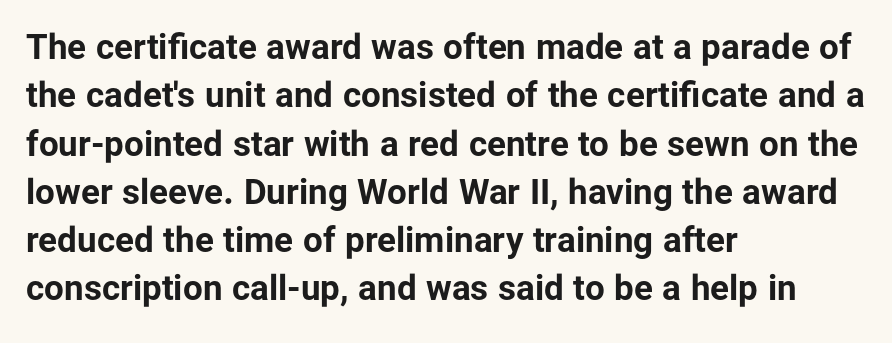
Q: Is the text bold? A: Yes.
Q: Is the text italic (slanted)? A: No, it is upright.
Q: Is the typeface a serif or a sans-serif typeface? A: Sans-serif.
Q: Is the text underlined? A: No.
Q: How is the paragraph aligned? A: Left-aligned.
Q: Is the spacing between letters normal or unusually wide? A: Normal.
Q: Is the spacing between lines tight, normal or loose? A: Normal.
Q: Width (condensed, normal, or wide)? A: Normal.
Q: Stroke contrast? A: Low.
Q: x-height? A: Medium.
Q: Monospaced? A: No.
